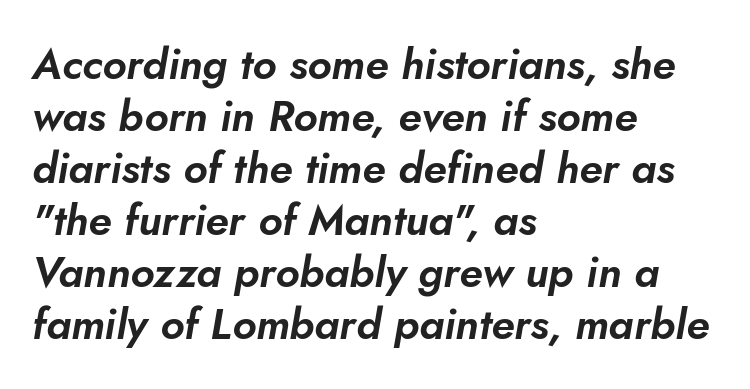
Q: Is the text italic (slanted)? A: Yes, it leans right by about 10 degrees.
Q: Is the text underlined? A: No.
Q: How is the paragraph aligned? A: Left-aligned.
Q: Is the spacing between letters normal or unusually wide? A: Normal.
Q: Width (condensed, normal, or wide)? A: Normal.
Q: Stroke contrast? A: Low.
Q: x-height? A: Small.
Q: Monospaced? A: No.
